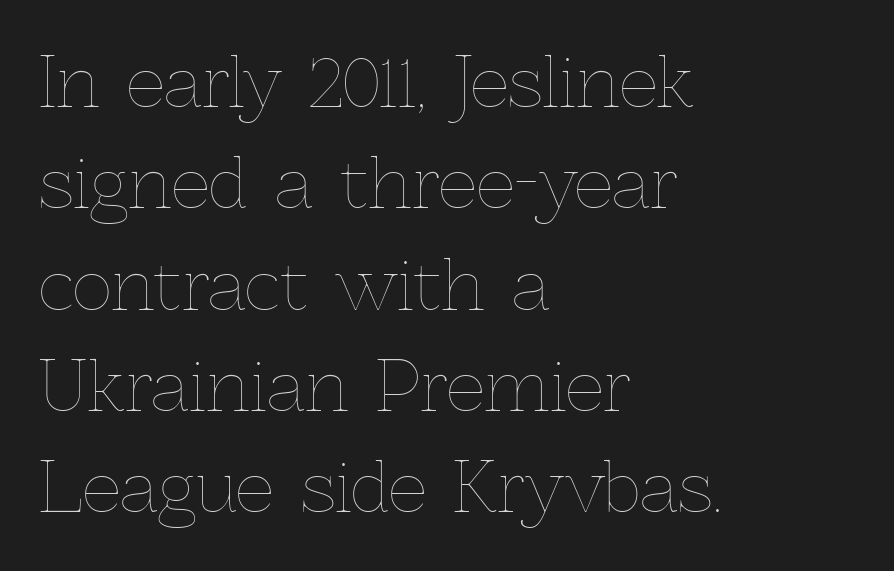
The letters look calm and open, with moderate or lighter stems. Does the copy run flush right? No — it runs flush left. The lettering holds an erect, upright posture throughout. The passage shown has conventional tracking throughout. Varying glyph widths throughout — classic text-font behaviour. Underline: absent.
